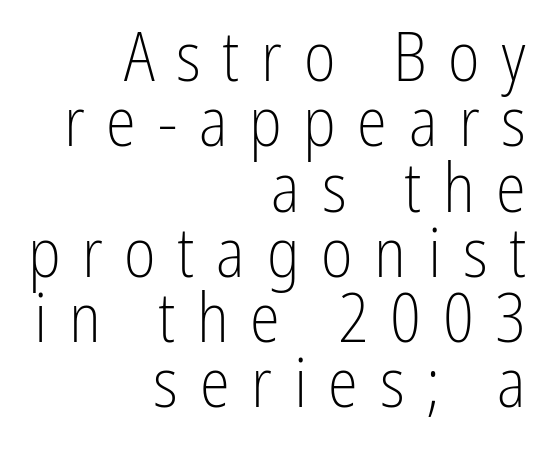
Nothing heavy about these letters — not bold at all. This sample trades vertical openness for compactness between lines. The gap between lines stays unmarked. This is roman type, the default non-slanted kind. A typesetter would label this face a sans. Typeset ragged left — the right edge is the straight one.
